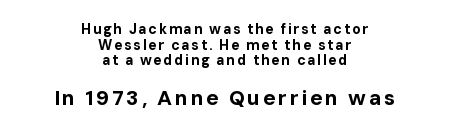
Q: Is the text bold? A: Yes.
Q: Is the text italic (slanted)? A: No, it is upright.
Q: Is the text underlined? A: No.
Q: How is the paragraph aligned? A: Centered.
Q: Is the spacing between lines tight, normal or loose? A: Tight.
Q: Which block of text is set in a larger size, the first (top) or the second (bottom)? A: The second (bottom) one.
